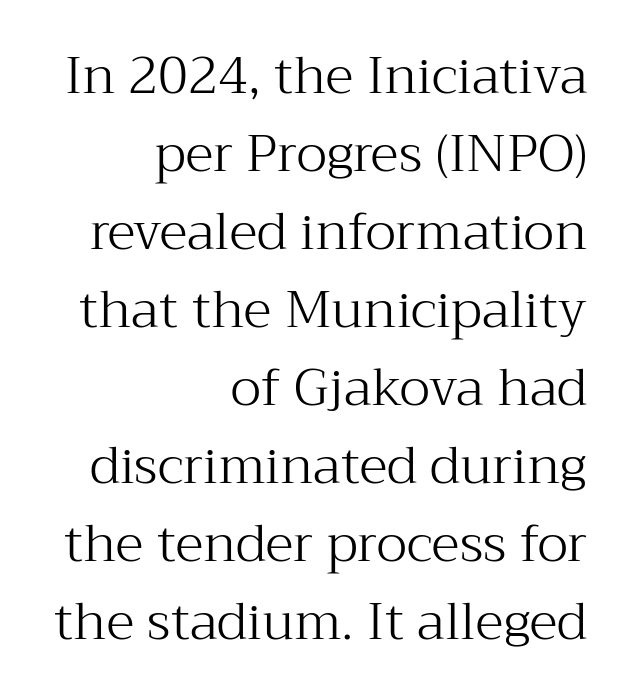
Q: Is the text bold? A: No.
Q: Is the text italic (slanted)? A: No, it is upright.
Q: Is the typeface a serif or a sans-serif typeface? A: Serif.
Q: Is the text underlined? A: No.
Q: How is the paragraph aligned? A: Right-aligned.
Q: Is the spacing between letters normal or unusually wide? A: Normal.
Q: Is the spacing between lines tight, normal or loose? A: Normal.
Q: Width (condensed, normal, or wide)? A: Normal.
Q: Stroke contrast? A: Medium.
Q: x-height? A: Medium.
Q: Monospaced? A: No.
